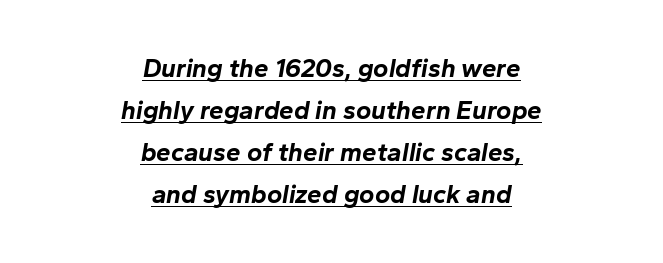
The image shows 26 px bold type, italic (leaning right); set centered, normal line spacing (1.61x), normal letter spacing, underlined.
